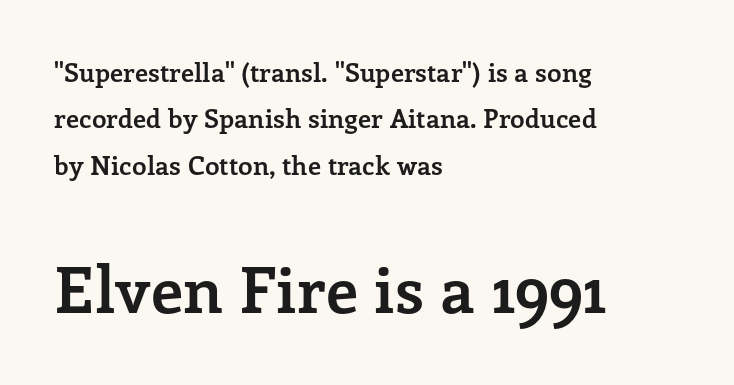
Q: Is the text bold? A: Yes.
Q: Is the text italic (slanted)? A: No, it is upright.
Q: Is the typeface a serif or a sans-serif typeface? A: Serif.
Q: Is the text underlined? A: No.
Q: How is the paragraph aligned? A: Left-aligned.
Q: Is the spacing between letters normal or unusually wide? A: Normal.
Q: Which block of text is set in a larger size, the first (top) or the second (bottom)? A: The second (bottom) one.
Q: Width (condensed, normal, or wide)? A: Normal.
Q: Stroke contrast? A: Low.
Q: x-height? A: Medium.
Q: Monospaced? A: No.
